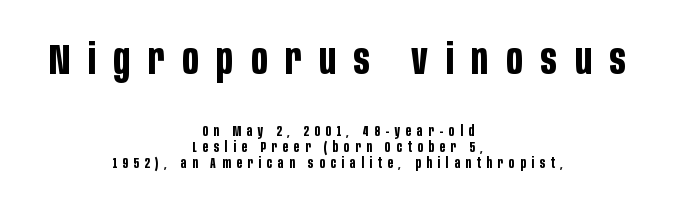
The image shows 43 px bold, condensed sans-serif type, upright; set centered, line spacing 1.17x, unusually wide letter spacing (+0.41 em), not underlined; the first (top) block is 3.07x larger; low stroke contrast and a large x-height.
